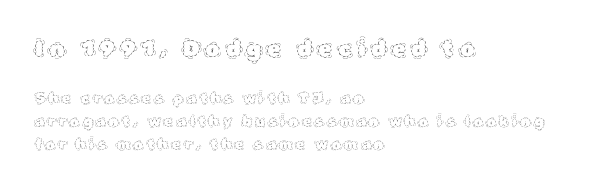
Heaviness? Minimal to ordinary, like unemphasized prose. Rendered with straight, roman letterforms. Compare the two chunks: the upper has the greater cap height. Descender tails drop into unmarked territory. Students, note that the glyphs here are deliberately spaced far apart.
